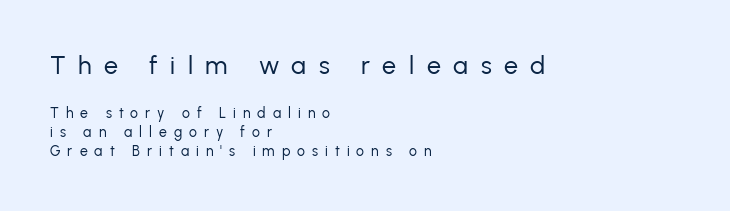
{"italic": "no", "bold": "no", "underline": "no", "align": "left", "line_spacing": "normal", "line_spacing_ratio": 1.36, "letter_spacing": "wide", "letter_spacing_em": 0.5, "larger_block": "first", "size_ratio": 1.79, "glyph_px": 25}
